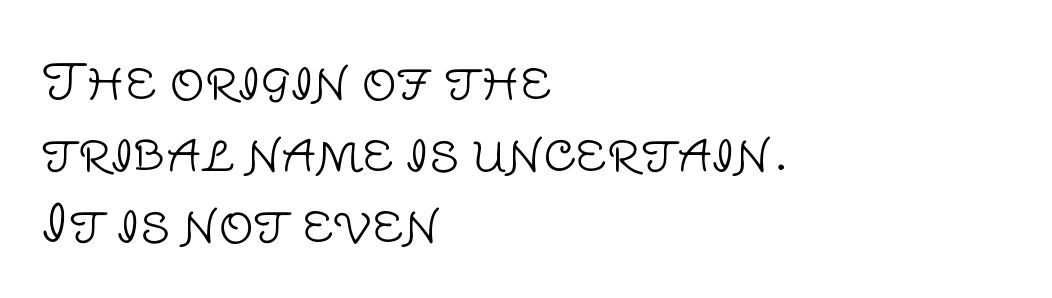
Q: Is the text bold? A: No.
Q: Is the text italic (slanted)? A: Yes.
Q: Is the typeface a serif or a sans-serif typeface? A: Sans-serif.
Q: Is the text underlined? A: No.
Q: How is the paragraph aligned? A: Left-aligned.
Q: Is the spacing between letters normal or unusually wide? A: Normal.
Q: Is the spacing between lines tight, normal or loose? A: Normal.
Q: Width (condensed, normal, or wide)? A: Normal.
Q: Stroke contrast? A: Low.
Q: x-height? A: Large.
Q: Monospaced? A: No.
